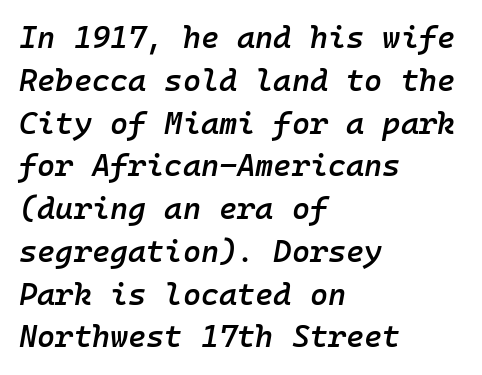
The image shows 31 px semibold type, italic (leaning right), monospaced; set left-aligned, normal line spacing (1.38x), normal letter spacing, not underlined; low stroke contrast and a medium x-height.
